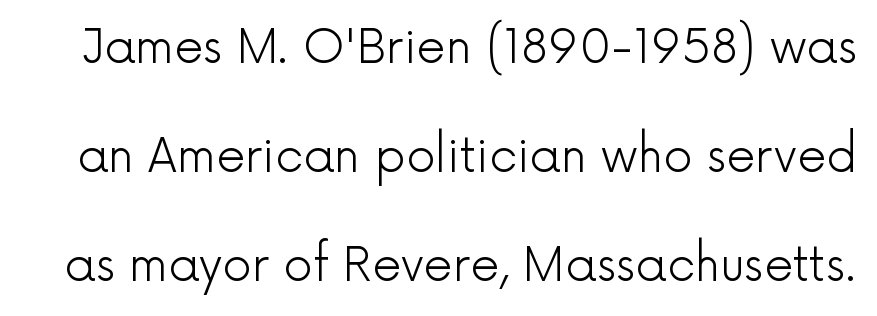
The string is rendered with underlining switched off. Is this a heavy cut? Hardly; it is regular or lighter. In terms of letterspacing, this is plain default setting. The font's upright variant was chosen for this text. Nope, no serifs anywhere on these letters. The passage shown is typed in a proportional face where columns would drift.
